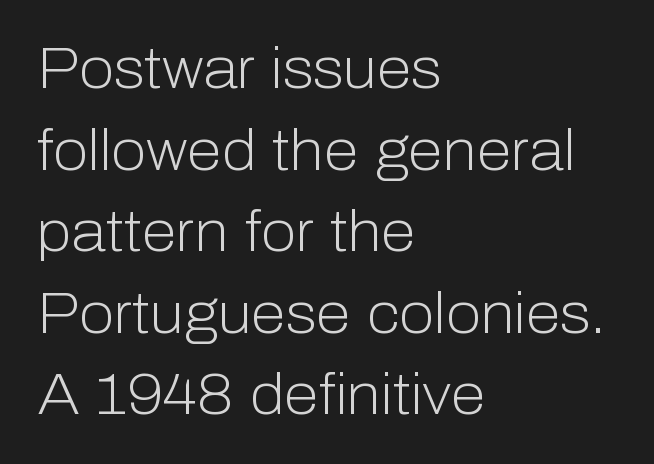
{"serif": "no", "italic": "no", "bold": "no", "weight": "light", "width": "normal", "stroke_contrast": "low", "x_height": "medium", "monospaced": "no", "underline": "no", "align": "left", "line_spacing": "normal", "line_spacing_ratio": 1.43, "letter_spacing": "normal", "letter_spacing_em": 0.0, "glyph_px": 57}
